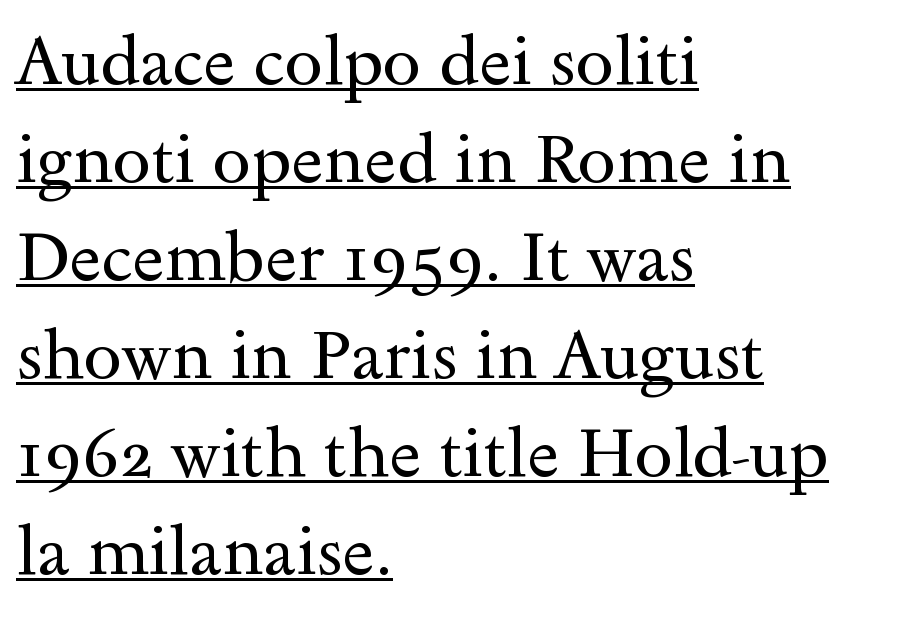
The image shows 69 px regular-weight, wide serif type, upright; set left-aligned, normal line spacing (1.42x), normal letter spacing, underlined; a small x-height.
